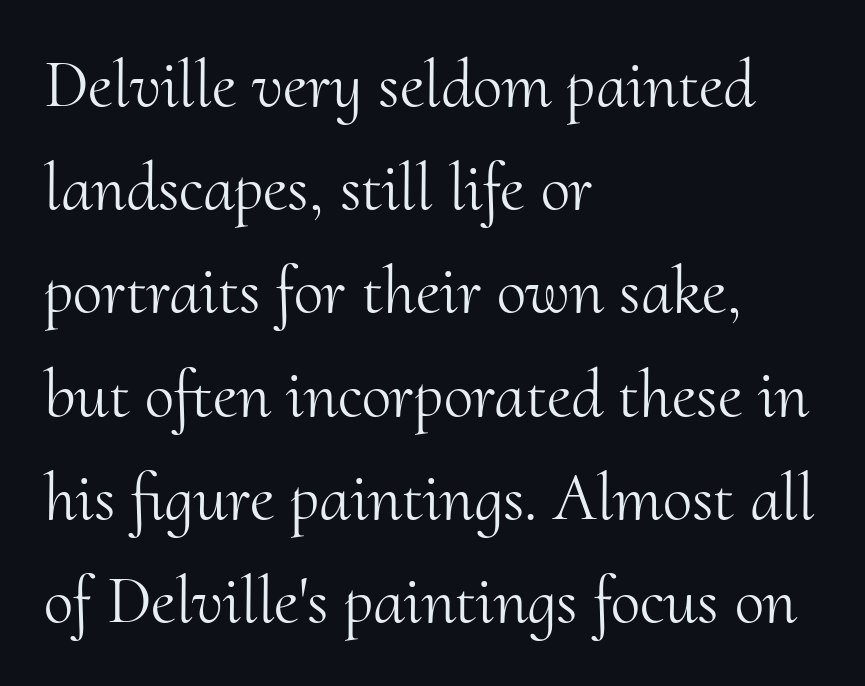
{"serif": "yes", "italic": "no", "bold": "no", "weight": "light", "width": "normal", "stroke_contrast": "medium", "x_height": "small", "monospaced": "no", "underline": "no", "align": "left", "line_spacing": "normal", "line_spacing_ratio": 1.54, "letter_spacing": "normal", "letter_spacing_em": 0.0, "glyph_px": 67}
